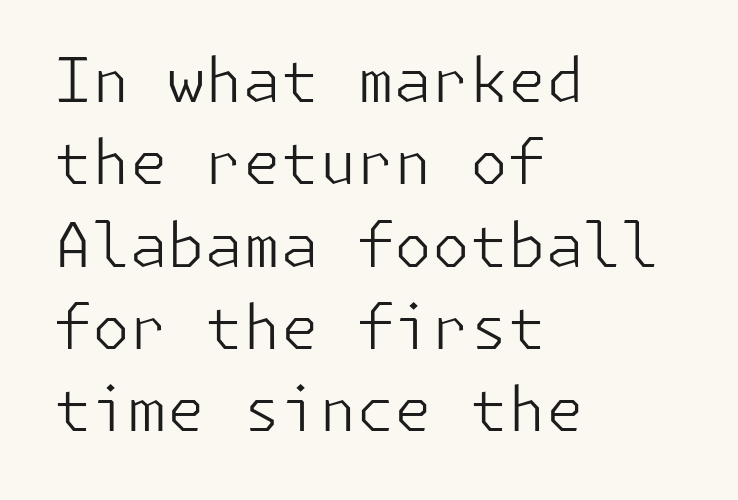
{"serif": "no", "italic": "no", "bold": "no", "weight": "light", "width": "normal", "stroke_contrast": "low", "x_height": "medium", "underline": "no", "align": "left", "line_spacing": "normal", "line_spacing_ratio": 1.35, "letter_spacing": "normal", "letter_spacing_em": 0.0, "glyph_px": 61}
